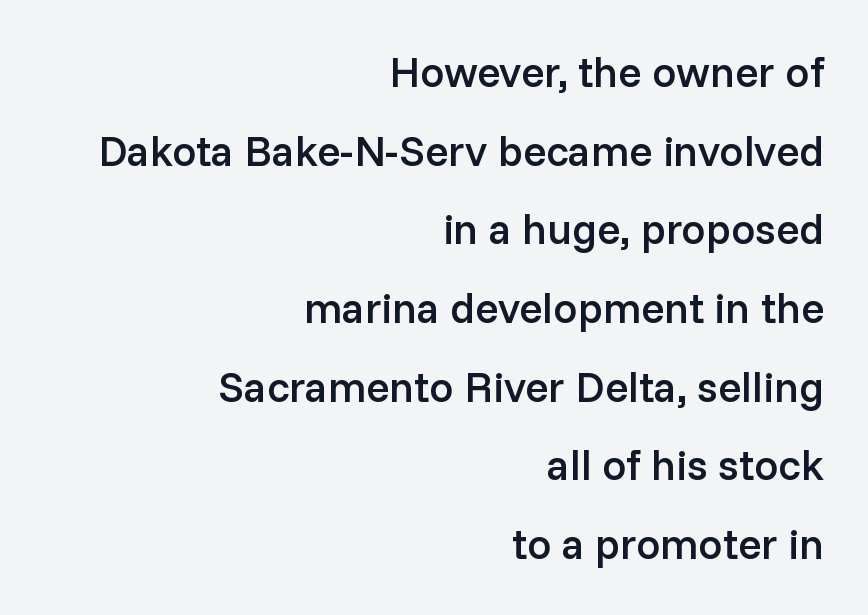
Q: Is the text bold? A: Semi-bold.
Q: Is the text italic (slanted)? A: No, it is upright.
Q: Is the typeface a serif or a sans-serif typeface? A: Sans-serif.
Q: Is the text underlined? A: No.
Q: How is the paragraph aligned? A: Right-aligned.
Q: Is the spacing between letters normal or unusually wide? A: Normal.
Q: Width (condensed, normal, or wide)? A: Normal.
Q: Stroke contrast? A: Low.
Q: x-height? A: Medium.
Q: Monospaced? A: No.
